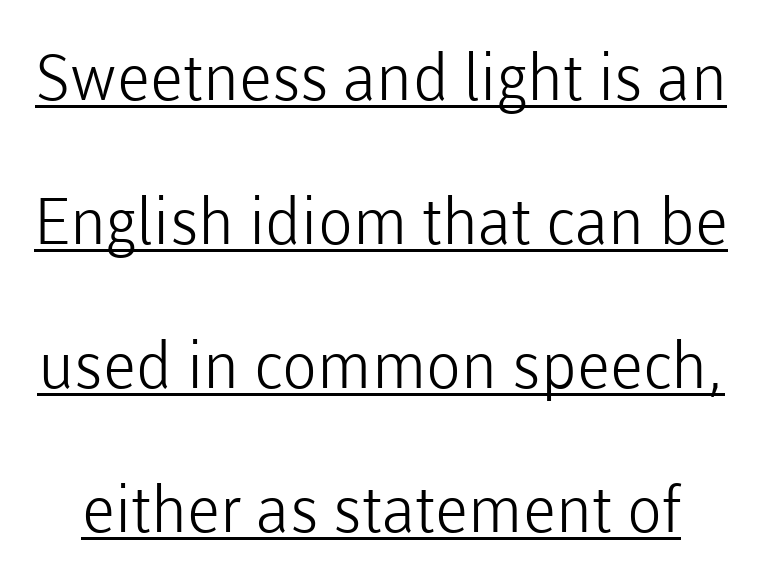
{"serif": "no", "italic": "no", "bold": "no", "weight": "light", "width": "normal", "stroke_contrast": "low", "x_height": "medium", "monospaced": "no", "underline": "yes", "line_spacing": "loose", "line_spacing_ratio": 2.25, "letter_spacing": "normal", "letter_spacing_em": 0.0, "glyph_px": 64}
